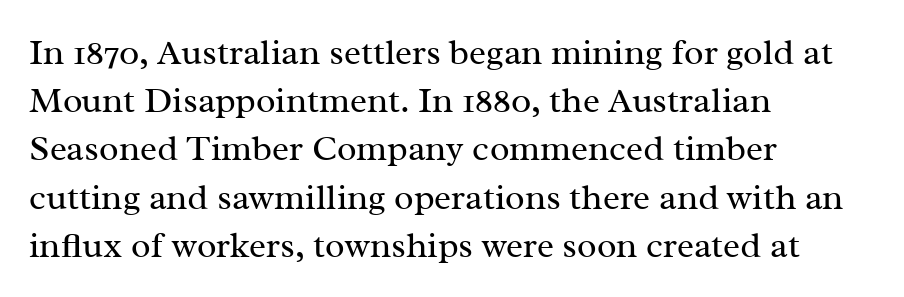
{"serif": "yes", "italic": "no", "bold": "no", "weight": "regular", "width": "normal", "stroke_contrast": "medium", "x_height": "medium", "monospaced": "no", "underline": "no", "align": "left", "line_spacing": "normal", "line_spacing_ratio": 1.34, "letter_spacing": "normal", "letter_spacing_em": 0.0, "glyph_px": 36}
